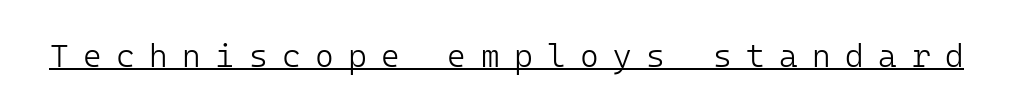
These glyphs show unthickened strokes, regular width or finer. Think of a typewriter: that constant character pitch is what you see here. Italic: no, the glyphs are upright roman. Someone cranked the tracking dial way up on this one. You can tell from the bare stems that sans-serif type was used.
